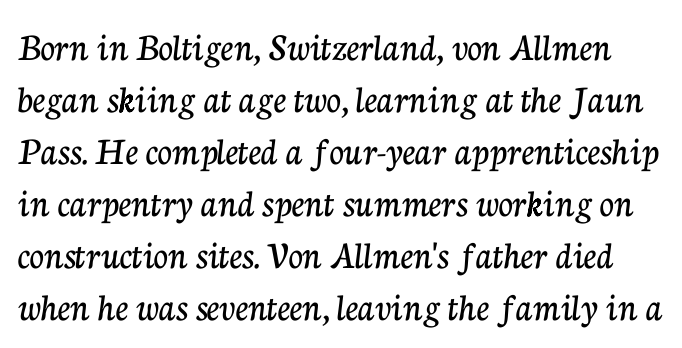
{"serif": "yes", "width": "normal", "stroke_contrast": "low", "x_height": "medium", "monospaced": "no", "underline": "no", "line_spacing": "normal", "line_spacing_ratio": 1.3, "letter_spacing": "normal", "letter_spacing_em": 0.0, "glyph_px": 40}
